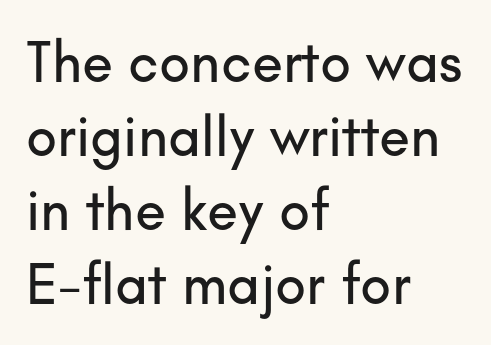
Q: Is the text italic (slanted)? A: No, it is upright.
Q: Is the typeface a serif or a sans-serif typeface? A: Sans-serif.
Q: Is the text underlined? A: No.
Q: How is the paragraph aligned? A: Left-aligned.
Q: Is the spacing between letters normal or unusually wide? A: Normal.
Q: Is the spacing between lines tight, normal or loose? A: Normal.
Q: Width (condensed, normal, or wide)? A: Normal.
Q: Stroke contrast? A: Low.
Q: x-height? A: Small.
Q: Monospaced? A: No.
